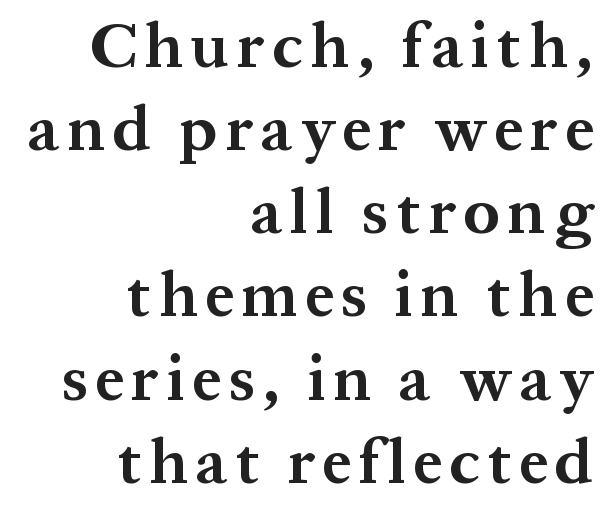
The image shows 63 px bold serif type, upright; set right-aligned, normal line spacing (1.32x), not underlined; medium stroke contrast and a medium x-height.
